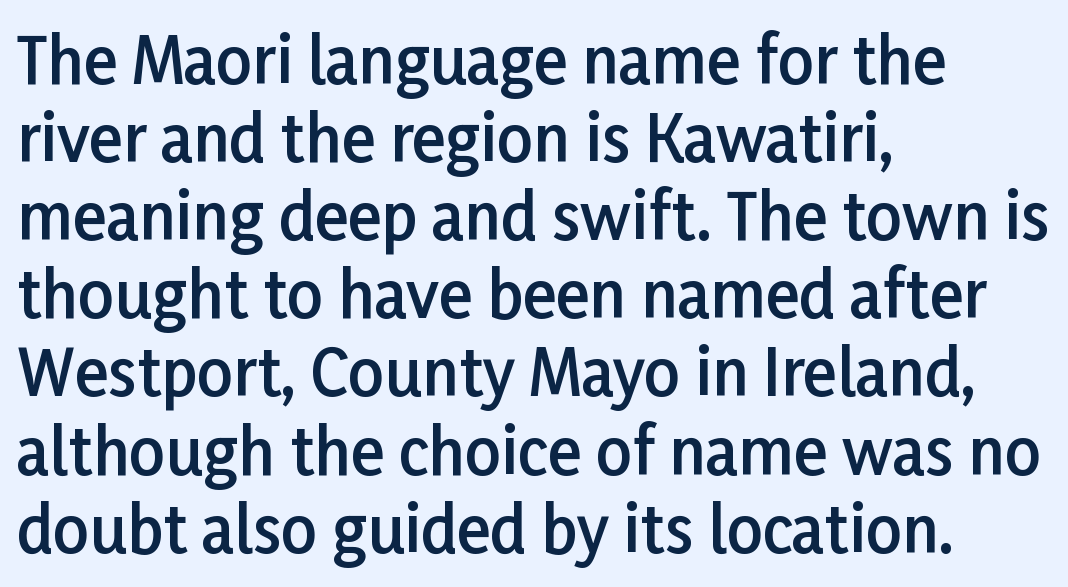
Q: Is the text bold? A: Semi-bold.
Q: Is the text italic (slanted)? A: No, it is upright.
Q: Is the typeface a serif or a sans-serif typeface? A: Sans-serif.
Q: Is the text underlined? A: No.
Q: How is the paragraph aligned? A: Left-aligned.
Q: Is the spacing between letters normal or unusually wide? A: Normal.
Q: Width (condensed, normal, or wide)? A: Normal.
Q: Stroke contrast? A: Low.
Q: x-height? A: Medium.
Q: Monospaced? A: No.
